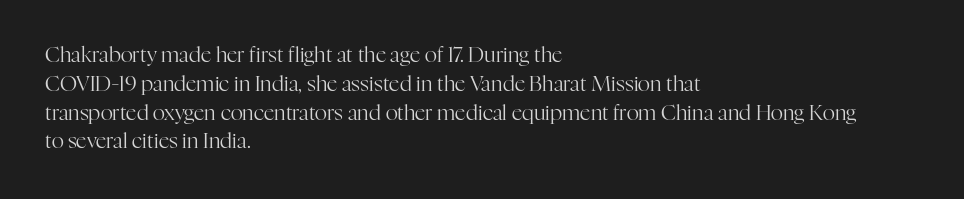
Each new line begins a customary step beneath the previous one. Stems here are at most as thick as an everyday book face. Words appear dense and cohesive because spacing is normal. Descenders hang freely into open space. The axis of the letterforms is exactly vertical.
